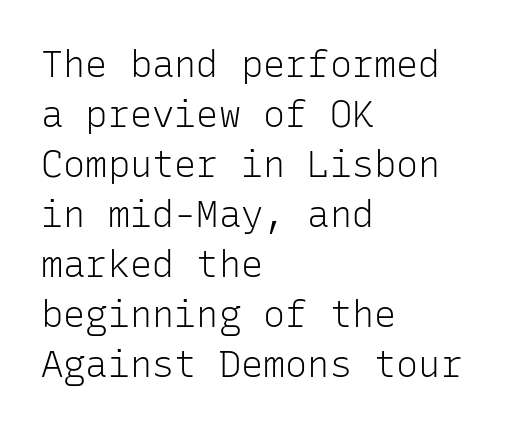
The glyphs are unaccompanied by any horizontal stroke below them. This is not heavy type; no bold has been used. Compared with typical paragraphs, the rows here are spaced about the same. Is the letter spacing exaggerated? No — it looks like the ordinary default.
